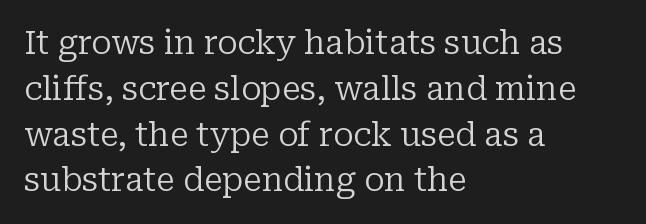
Q: Is the text bold? A: No.
Q: Is the text italic (slanted)? A: No, it is upright.
Q: Is the typeface a serif or a sans-serif typeface? A: Serif.
Q: Is the text underlined? A: No.
Q: How is the paragraph aligned? A: Left-aligned.
Q: Is the spacing between letters normal or unusually wide? A: Normal.
Q: Is the spacing between lines tight, normal or loose? A: Normal.
Q: Width (condensed, normal, or wide)? A: Normal.
Q: Stroke contrast? A: Low.
Q: x-height? A: Medium.
Q: Monospaced? A: No.
